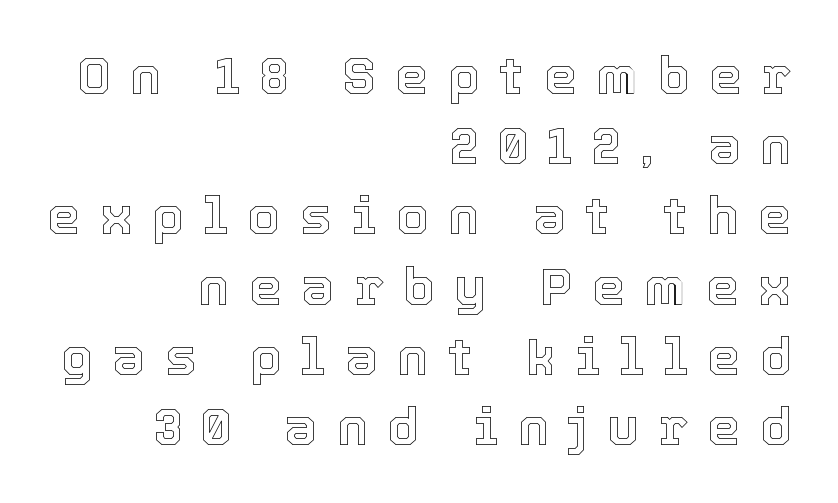
The image shows 52 px text type, upright; set right-aligned, normal line spacing (1.35x), unusually wide letter spacing (+0.38 em), not underlined; a medium x-height.
